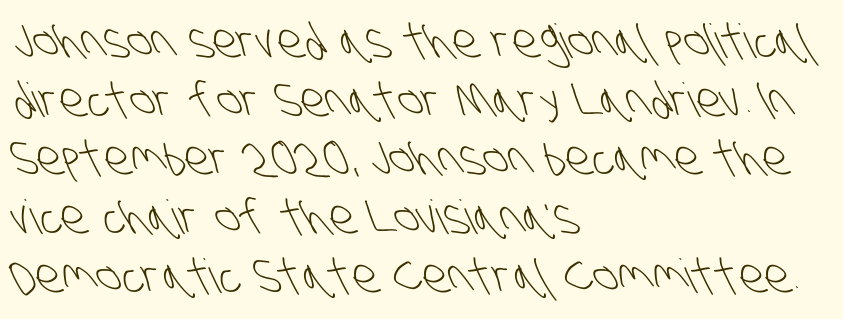
{"serif": "no", "bold": "no", "weight": "light", "width": "condensed", "stroke_contrast": "low", "x_height": "large", "monospaced": "no", "underline": "no", "align": "left", "line_spacing": "normal", "line_spacing_ratio": 1.25, "letter_spacing": "normal", "letter_spacing_em": 0.0, "glyph_px": 47}
